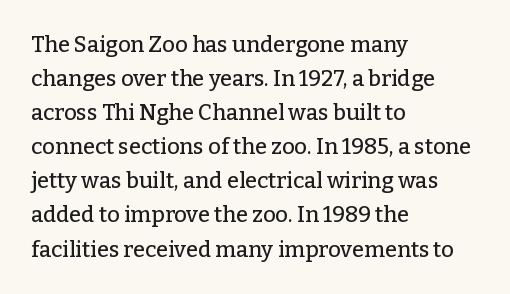
Students, observe: this is what conventionally led text looks like. This sample uses an upright cut, with every glyph sitting square on the baseline. A clean baseline with only descenders dipping below it. Each word holds together tightly as a unit, with standard inter-letter gaps.
